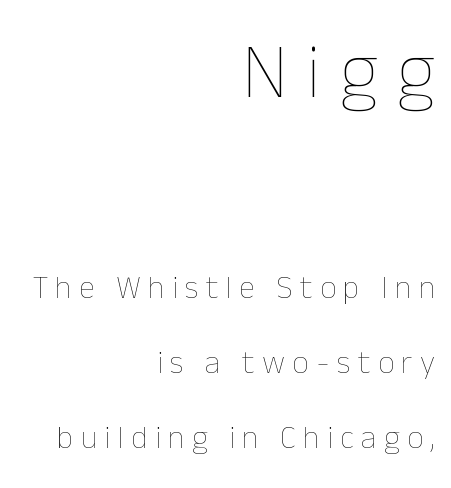
The image shows 79 px thin type, upright; set right-aligned, loose line spacing (2.35x), unusually wide letter spacing (+0.23 em), not underlined; the first (top) block is 2.47x larger; low stroke contrast and a medium x-height.
